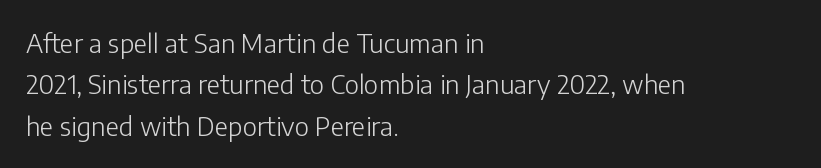
Each stroke keeps to a modest, everyday thickness or less. Whoever set this chose a conventional vertical rhythm. Caption: multi-line text, flush left, ragged right. Underlining? Definitely not there.
